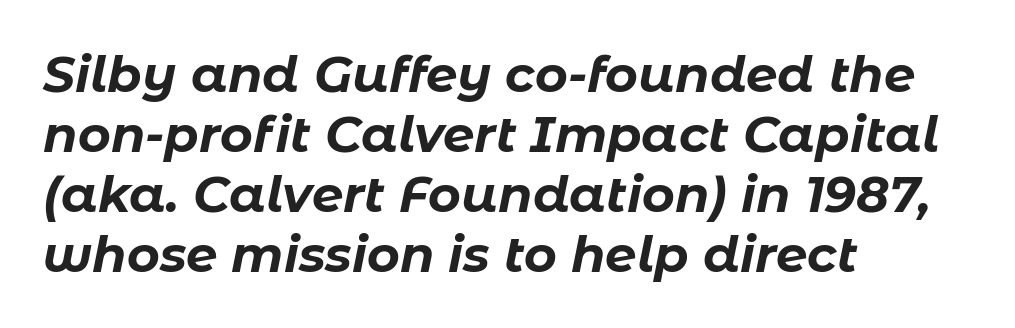
Notice how thick the strokes are: this is what a full bold looks like. Nothing unusual about the tracking: characters are spaced as the font intends. Clear beneath every line of the passage. Notice how the passage keeps a crisp vertical edge on the left only. Spacing verdict: proportional, widths tailored to each character. Notice how the stems are inclined rather than vertical — that's the hallmark of italics.
